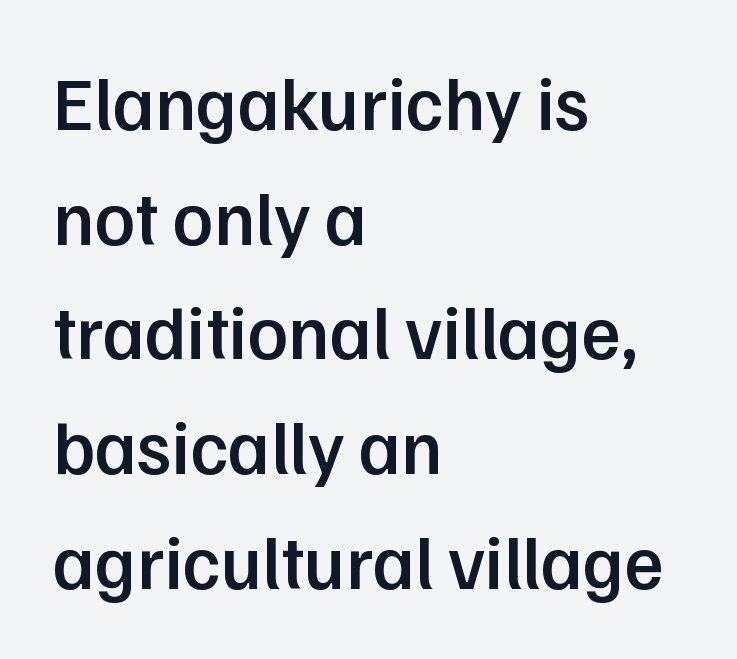
Q: Is the text bold? A: Semi-bold.
Q: Is the text italic (slanted)? A: No, it is upright.
Q: Is the typeface a serif or a sans-serif typeface? A: Sans-serif.
Q: Is the text underlined? A: No.
Q: How is the paragraph aligned? A: Left-aligned.
Q: Is the spacing between letters normal or unusually wide? A: Normal.
Q: Is the spacing between lines tight, normal or loose? A: Normal.
Q: Width (condensed, normal, or wide)? A: Normal.
Q: Stroke contrast? A: Low.
Q: x-height? A: Medium.
Q: Monospaced? A: No.
